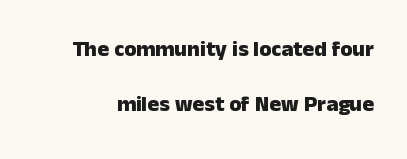
{"italic": "no", "bold": "yes", "underline": "no", "line_spacing": "loose", "line_spacing_ratio": 2.48, "letter_spacing": "normal", "letter_spacing_em": 0.0, "glyph_px": 22}
